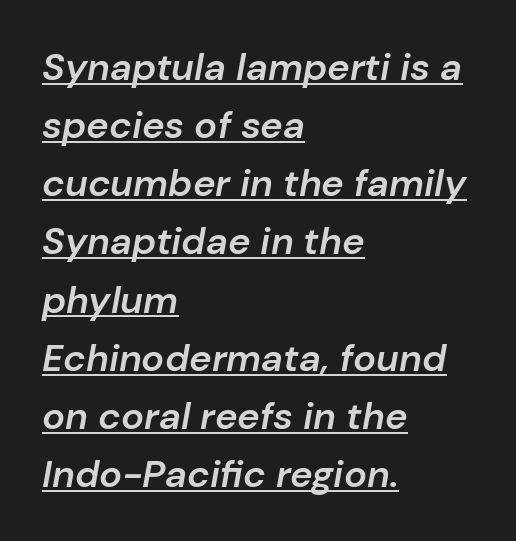
{"italic": "yes", "lean": "right", "slant_degrees": 10, "bold": "semi", "weight": "semibold", "width": "normal", "stroke_contrast": "low", "x_height": "medium", "monospaced": "no", "underline": "yes", "align": "left", "line_spacing": "normal", "line_spacing_ratio": 1.53, "letter_spacing": "normal", "letter_spacing_em": 0.0, "glyph_px": 38}
